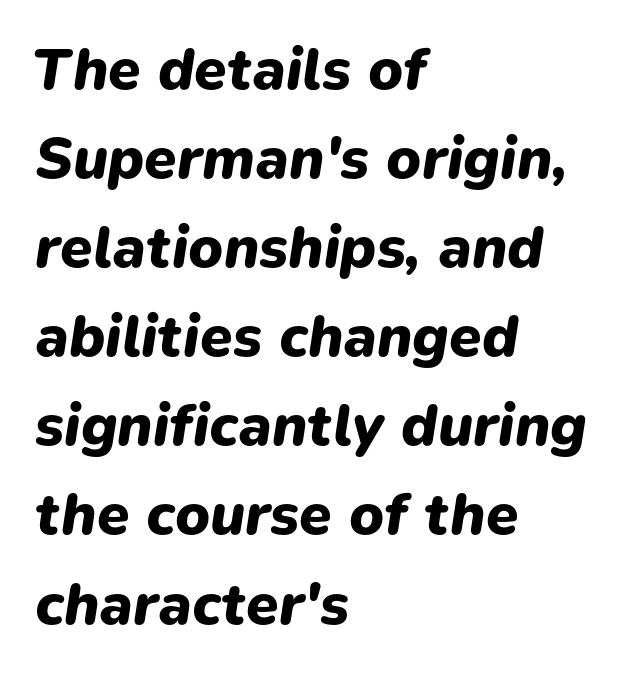
{"italic": "yes", "lean": "right", "slant_degrees": 9, "bold": "yes", "weight": "heavy", "width": "normal", "stroke_contrast": "low", "x_height": "medium", "monospaced": "no", "underline": "no", "align": "left", "line_spacing": "normal", "line_spacing_ratio": 1.51, "letter_spacing": "normal", "letter_spacing_em": 0.0, "glyph_px": 59}
